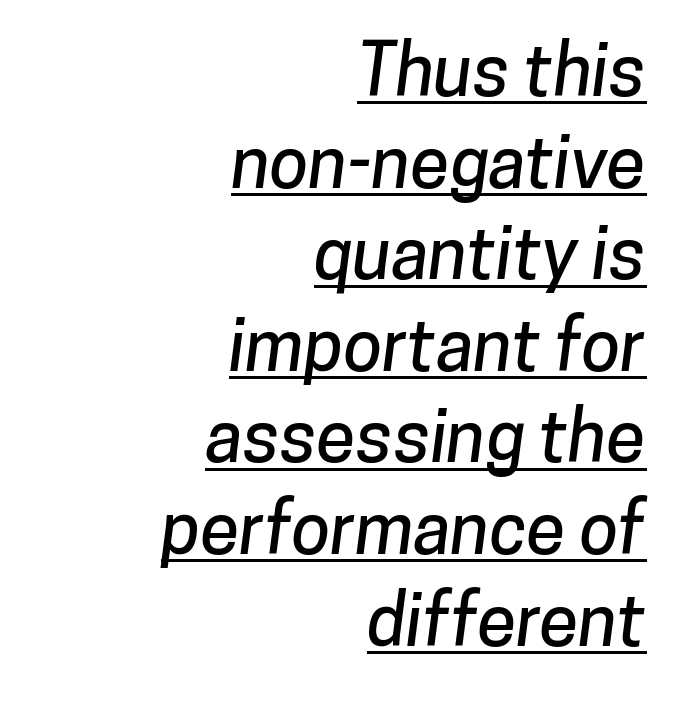
Decoration check: the copy is underlined. A sans-serif font was chosen for this passage. Is there much room between lines? A standard amount, neither cramped nor airy. A typesetter would call this proportional, since set widths differ per character. Is the letter spacing exaggerated? No — it looks like the ordinary default.
